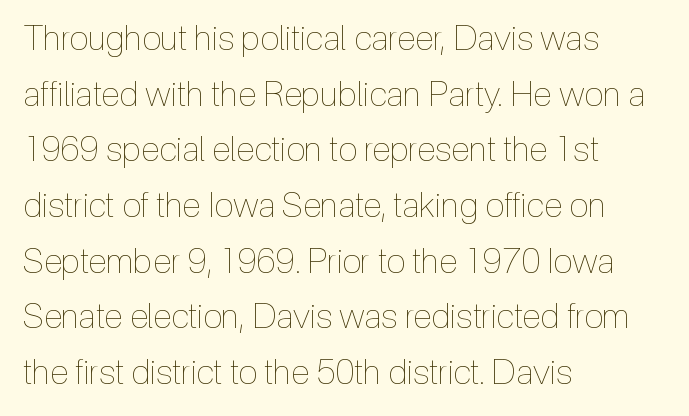
The image shows 35 px thin, condensed type, upright; set left-aligned, normal line spacing (1.59x), normal letter spacing, not underlined; a medium x-height.
